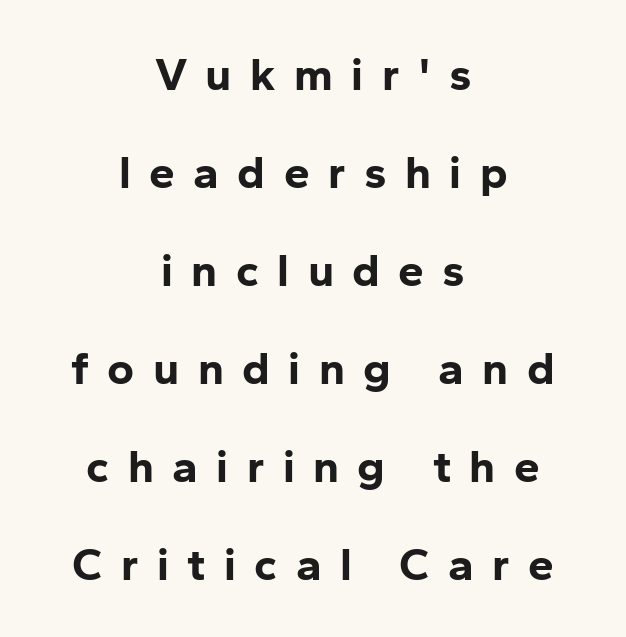
{"serif": "no", "italic": "no", "bold": "yes", "weight": "bold", "width": "normal", "stroke_contrast": "low", "x_height": "medium", "monospaced": "no", "underline": "no", "align": "center", "line_spacing": "loose", "line_spacing_ratio": 2.13, "letter_spacing": "wide", "letter_spacing_em": 0.4, "glyph_px": 46}
